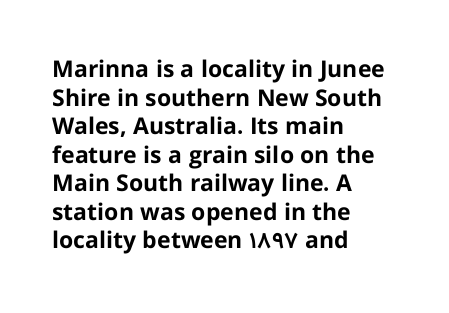
{"italic": "no", "bold": "yes", "underline": "no", "align": "left", "line_spacing_ratio": 1.24, "letter_spacing": "normal", "letter_spacing_em": 0.0, "glyph_px": 23}
